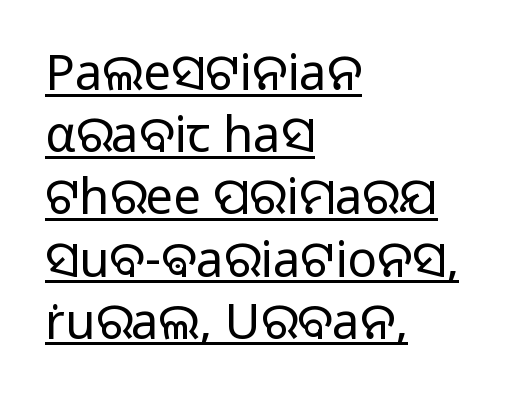
Q: Is the text bold? A: No.
Q: Is the text italic (slanted)? A: No, it is upright.
Q: Is the typeface a serif or a sans-serif typeface? A: Sans-serif.
Q: Is the text underlined? A: Yes.
Q: How is the paragraph aligned? A: Left-aligned.
Q: Is the spacing between letters normal or unusually wide? A: Normal.
Q: Is the spacing between lines tight, normal or loose? A: Normal.
Q: Width (condensed, normal, or wide)? A: Normal.
Q: Stroke contrast? A: Low.
Q: x-height? A: Medium.
Q: Monospaced? A: No.
